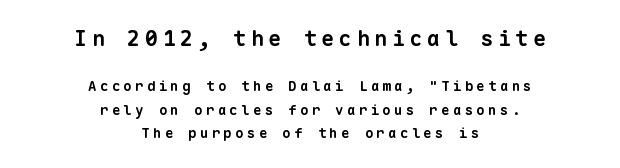
{"bold": "yes", "underline": "no", "align": "center", "line_spacing": "normal", "line_spacing_ratio": 1.68, "letter_spacing": "wide", "letter_spacing_em": 0.24, "larger_block": "first", "size_ratio": 1.5, "glyph_px": 21}
